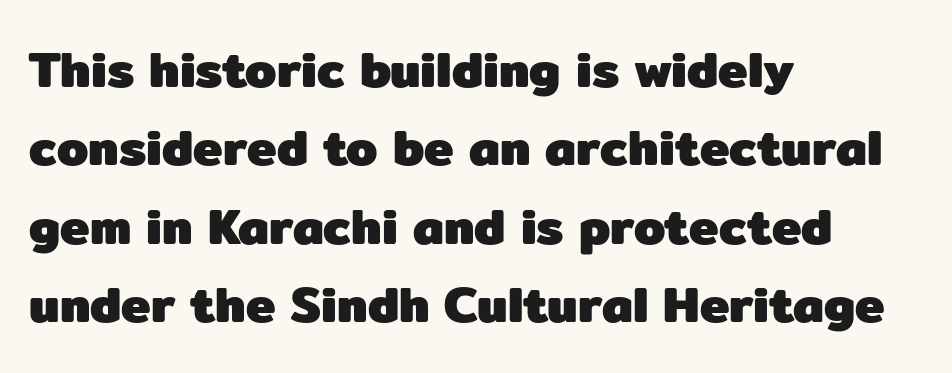
The image shows 50 px heavy sans-serif type, upright; set left-aligned, normal line spacing (1.57x), normal letter spacing, not underlined; low stroke contrast and a medium x-height.
